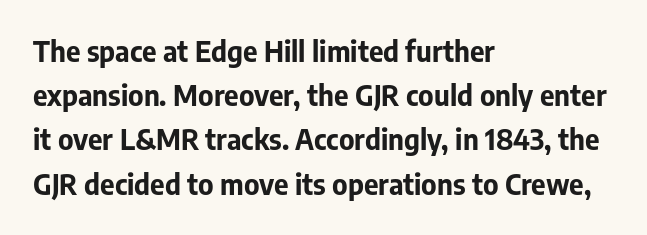
{"serif": "no", "italic": "no", "bold": "yes", "weight": "bold", "width": "normal", "stroke_contrast": "low", "x_height": "medium", "monospaced": "no", "underline": "no", "align": "left", "line_spacing": "normal", "line_spacing_ratio": 1.58, "letter_spacing": "normal", "letter_spacing_em": 0.0, "glyph_px": 28}
